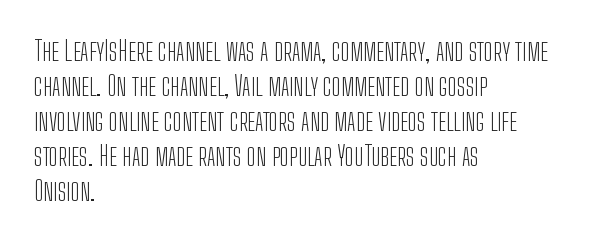
Q: Is the text bold? A: No.
Q: Is the text italic (slanted)? A: No, it is upright.
Q: Is the text underlined? A: No.
Q: How is the paragraph aligned? A: Left-aligned.
Q: Is the spacing between letters normal or unusually wide? A: Normal.
Q: Is the spacing between lines tight, normal or loose? A: Normal.
